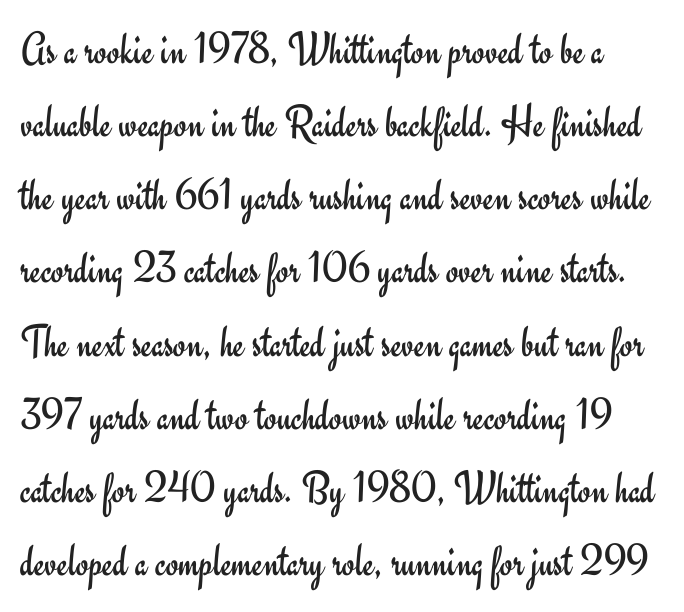
Q: Is the text bold? A: No.
Q: Is the text italic (slanted)? A: Yes.
Q: Is the typeface a serif or a sans-serif typeface? A: Sans-serif.
Q: Is the text underlined? A: No.
Q: Is the spacing between letters normal or unusually wide? A: Normal.
Q: Is the spacing between lines tight, normal or loose? A: Normal.
Q: Width (condensed, normal, or wide)? A: Normal.
Q: Stroke contrast? A: Low.
Q: x-height? A: Small.
Q: Monospaced? A: No.
